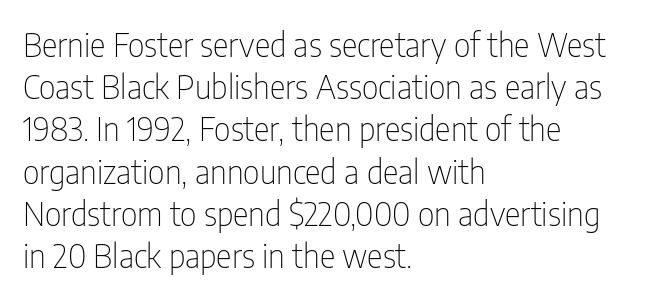
The image shows 33 px thin, condensed sans-serif type, upright; set left-aligned, normal line spacing (1.28x), normal letter spacing, not underlined; low stroke contrast and a medium x-height.
